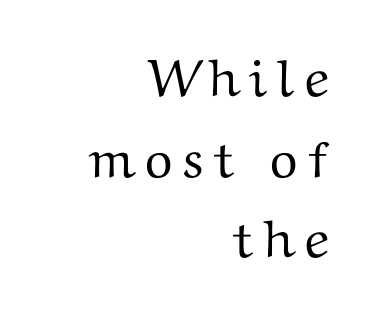
The image shows 53 px wide serif type, upright; set right-aligned, normal line spacing (1.52x), not underlined; medium stroke contrast and a medium x-height.
